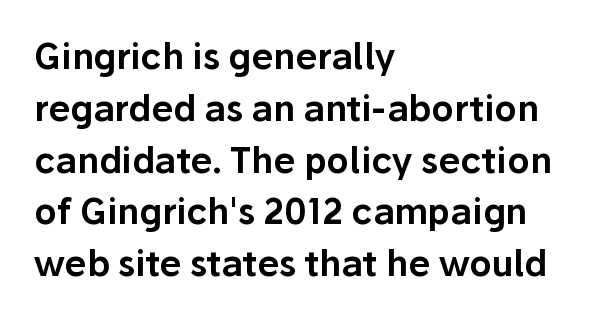
The image shows 35 px sans-serif type, upright; set left-aligned, normal line spacing (1.48x), normal letter spacing, not underlined; low stroke contrast and a medium x-height.
